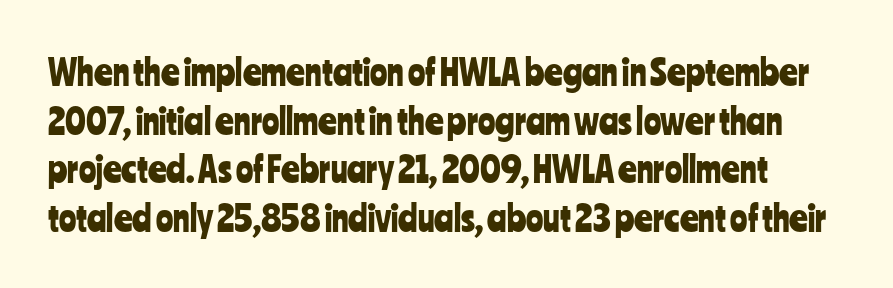
Honestly, the row spacing looks completely unremarkable. The face used here is proportionally spaced, like ordinary book or web type. The string is rendered with underlining switched off. The designer went with a sans here, leaving each stem footless. Students, note that the glyphs here touch the page at normal intervals.
